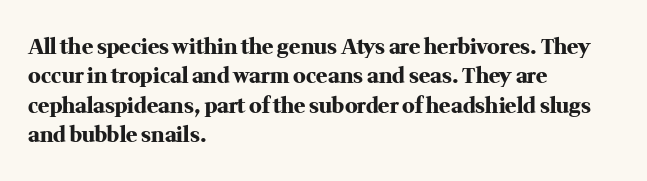
Q: Is the text bold? A: Yes.
Q: Is the text italic (slanted)? A: No, it is upright.
Q: Is the text underlined? A: No.
Q: How is the paragraph aligned? A: Left-aligned.
Q: Is the spacing between letters normal or unusually wide? A: Normal.
Q: Is the spacing between lines tight, normal or loose? A: Normal.
